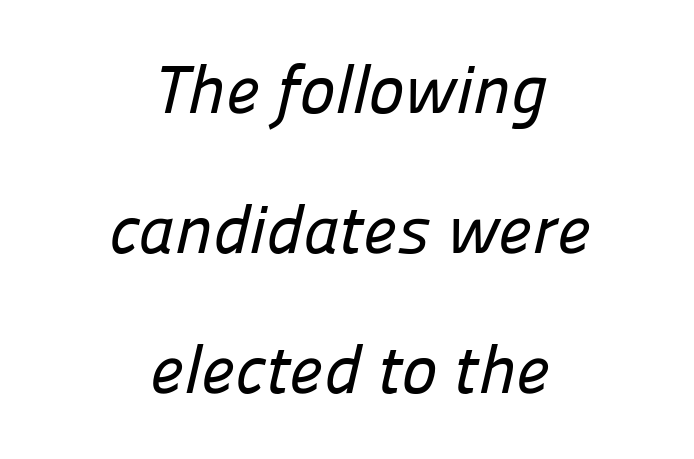
The image shows 68 px sans-serif type; set centered, loose line spacing (2.06x), normal letter spacing, not underlined; low stroke contrast and a medium x-height.
